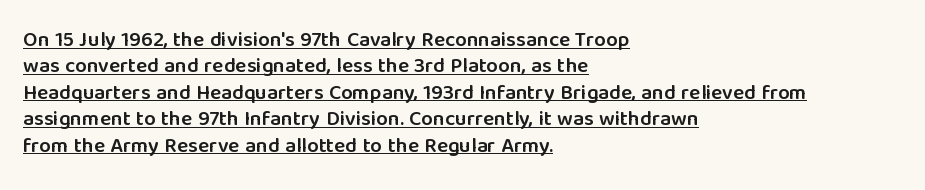
Q: Is the text bold? A: Semi-bold.
Q: Is the text italic (slanted)? A: No, it is upright.
Q: Is the text underlined? A: Yes.
Q: How is the paragraph aligned? A: Left-aligned.
Q: Is the spacing between letters normal or unusually wide? A: Normal.
Q: Is the spacing between lines tight, normal or loose? A: Normal.
